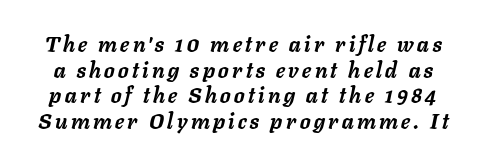
The image shows 22 px bold type, italic (leaning right); set line spacing 1.17x, not underlined.
